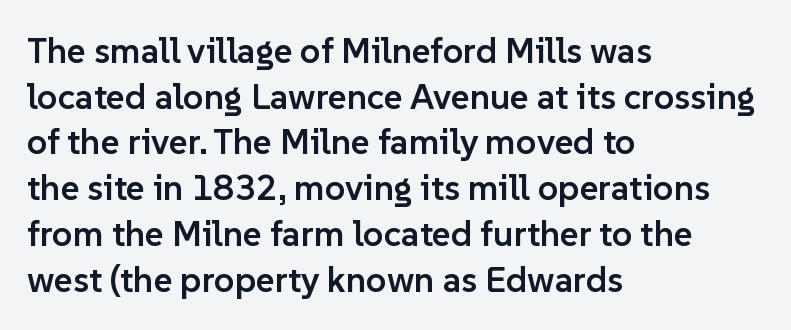
The image shows 36 px semibold sans-serif type, upright; set left-aligned, normal line spacing (1.27x), normal letter spacing, not underlined; low stroke contrast and a medium x-height.
